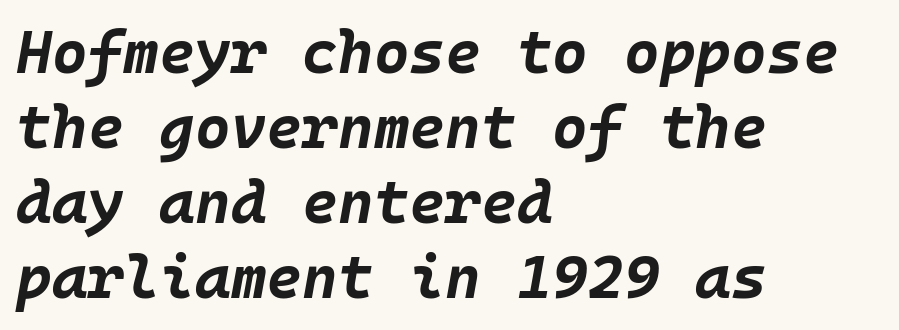
The image shows 61 px bold type, italic (leaning right); set left-aligned, line spacing 1.23x, normal letter spacing, not underlined; low stroke contrast and a large x-height.
